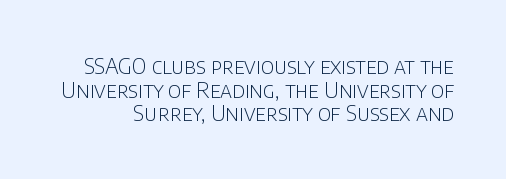
{"italic": "no", "bold": "no", "underline": "no", "line_spacing": "tight", "line_spacing_ratio": 1.12, "letter_spacing": "normal", "letter_spacing_em": 0.0, "glyph_px": 21}
